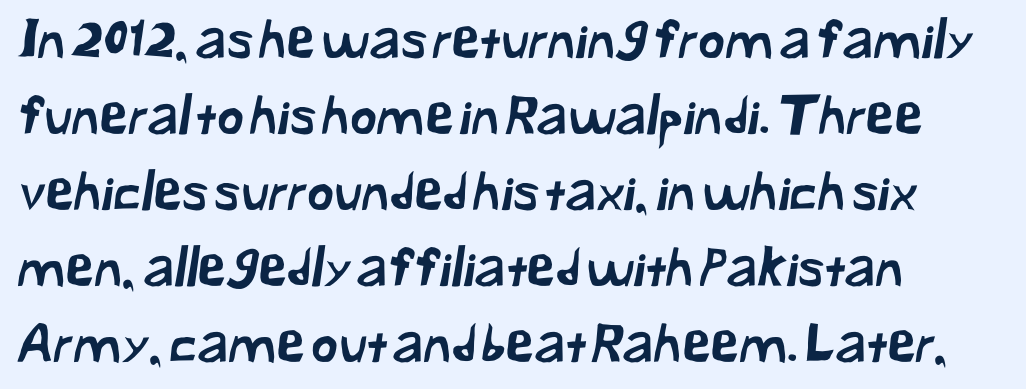
Q: Is the typeface a serif or a sans-serif typeface? A: Sans-serif.
Q: Is the text underlined? A: No.
Q: How is the paragraph aligned? A: Left-aligned.
Q: Is the spacing between letters normal or unusually wide? A: Normal.
Q: Is the spacing between lines tight, normal or loose? A: Normal.
Q: Width (condensed, normal, or wide)? A: Normal.
Q: Stroke contrast? A: Low.
Q: x-height? A: Medium.
Q: Monospaced? A: No.
